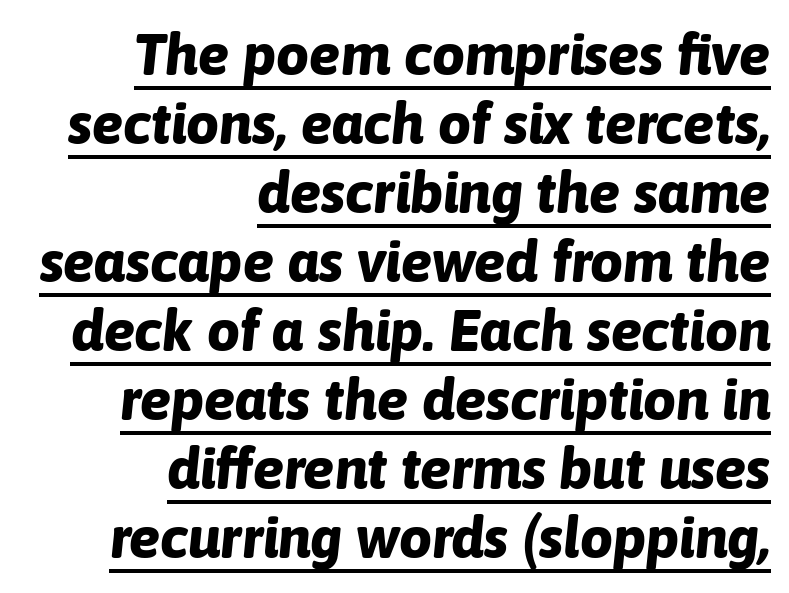
{"italic": "yes", "lean": "right", "slant_degrees": 6, "bold": "yes", "weight": "bold", "width": "normal", "stroke_contrast": "low", "x_height": "medium", "monospaced": "no", "underline": "yes", "align": "right", "line_spacing_ratio": 1.19, "letter_spacing": "normal", "letter_spacing_em": 0.0, "glyph_px": 58}
